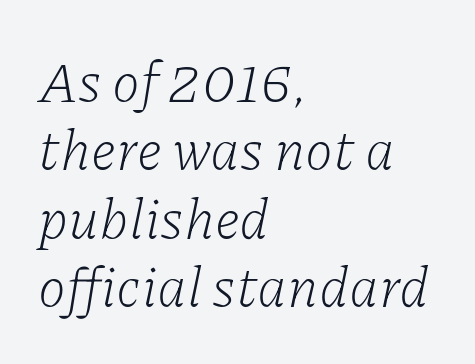
{"serif": "yes", "italic": "yes", "lean": "right", "slant_degrees": 11, "bold": "no", "weight": "light", "width": "normal", "stroke_contrast": "low", "x_height": "medium", "monospaced": "no", "underline": "no", "align": "left", "line_spacing_ratio": 1.2, "letter_spacing": "normal", "letter_spacing_em": 0.0, "glyph_px": 57}
